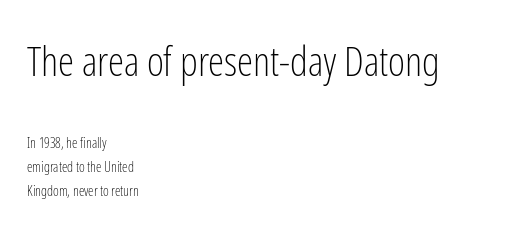
Q: Is the text bold? A: No.
Q: Is the text italic (slanted)? A: No, it is upright.
Q: Is the typeface a serif or a sans-serif typeface? A: Sans-serif.
Q: Is the text underlined? A: No.
Q: How is the paragraph aligned? A: Left-aligned.
Q: Is the spacing between letters normal or unusually wide? A: Normal.
Q: Which block of text is set in a larger size, the first (top) or the second (bottom)? A: The first (top) one.
Q: Width (condensed, normal, or wide)? A: Condensed.
Q: Stroke contrast? A: Low.
Q: x-height? A: Medium.
Q: Monospaced? A: No.
